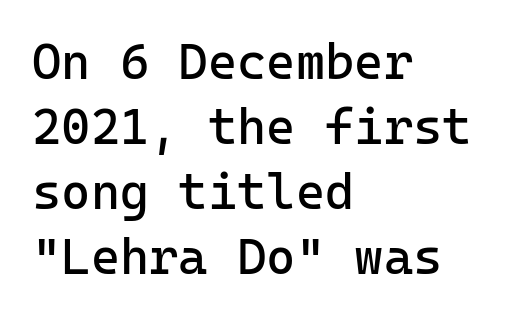
Q: Is the text bold? A: No.
Q: Is the text italic (slanted)? A: No, it is upright.
Q: Is the typeface a serif or a sans-serif typeface? A: Sans-serif.
Q: Is the text underlined? A: No.
Q: How is the paragraph aligned? A: Left-aligned.
Q: Is the spacing between letters normal or unusually wide? A: Normal.
Q: Is the spacing between lines tight, normal or loose? A: Normal.
Q: Width (condensed, normal, or wide)? A: Normal.
Q: Stroke contrast? A: Low.
Q: x-height? A: Medium.
Q: Monospaced? A: Yes.
